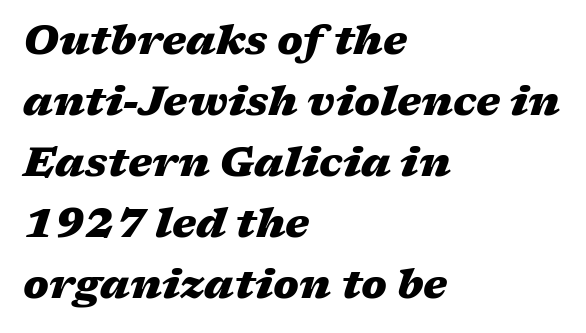
The image shows 41 px heavy, wide type, italic (leaning right); set left-aligned, normal line spacing (1.49x), normal letter spacing, not underlined; medium stroke contrast and a medium x-height.
